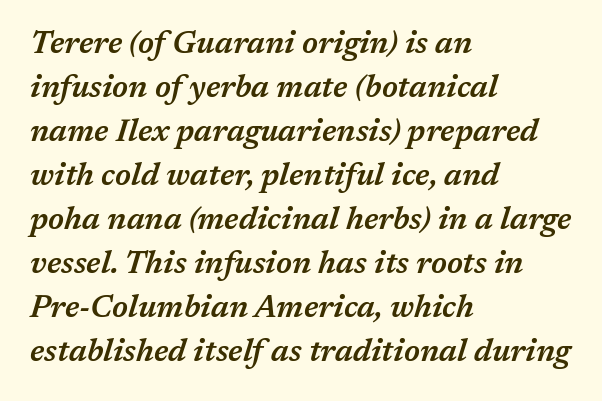
The image shows 31 px semibold type, italic (leaning right); set left-aligned, normal line spacing (1.42x), normal letter spacing, not underlined; medium stroke contrast and a medium x-height.
